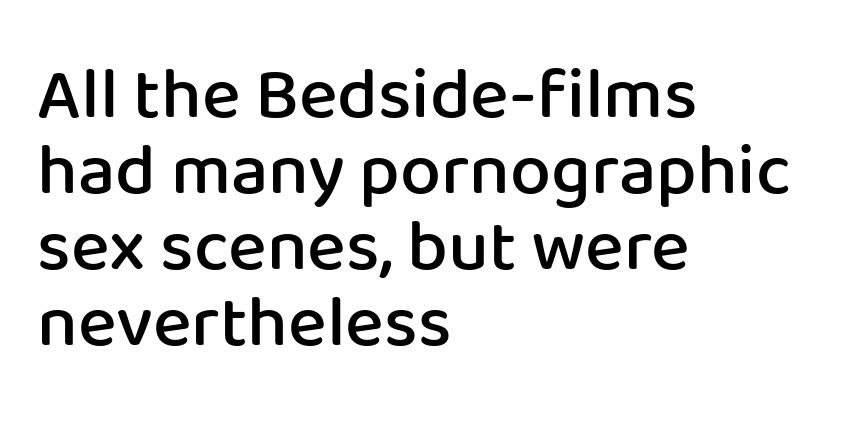
The image shows 73 px semibold sans-serif type, upright; set left-aligned, tight line spacing (1.04x), normal letter spacing, not underlined; low stroke contrast and a medium x-height.
